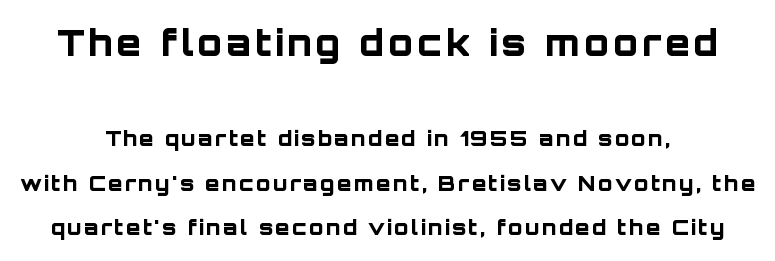
The image shows 36 px bold sans-serif type, upright; set centered, loose line spacing (2.12x), not underlined; the first (top) block is 1.71x larger; low stroke contrast and a large x-height.
